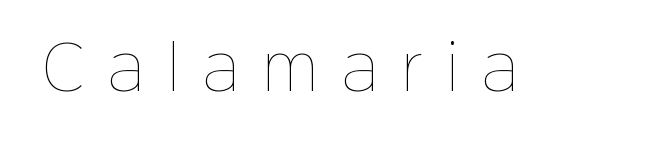
Rendered with straight, roman letterforms. Words float on clear page, feet unadorned. Is the stroke heavy? The answer is a plain regular-or-lighter. The rendering uses natural spacing where letterforms have individual widths.
